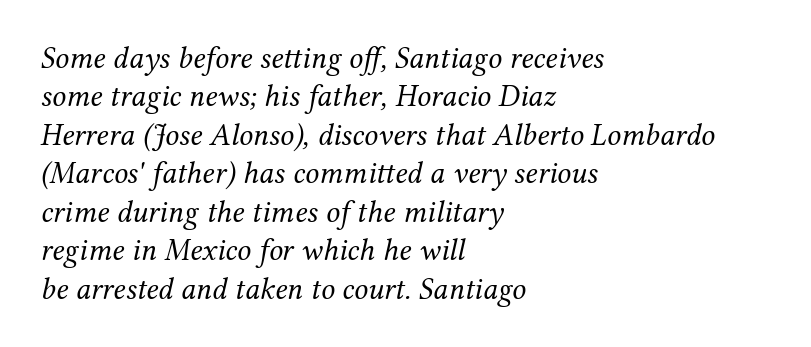
Q: Is the text bold? A: No.
Q: Is the text italic (slanted)? A: Yes, it leans right by about 12 degrees.
Q: Is the typeface a serif or a sans-serif typeface? A: Serif.
Q: Is the text underlined? A: No.
Q: How is the paragraph aligned? A: Left-aligned.
Q: Is the spacing between letters normal or unusually wide? A: Normal.
Q: Width (condensed, normal, or wide)? A: Normal.
Q: Stroke contrast? A: Medium.
Q: x-height? A: Medium.
Q: Monospaced? A: No.
